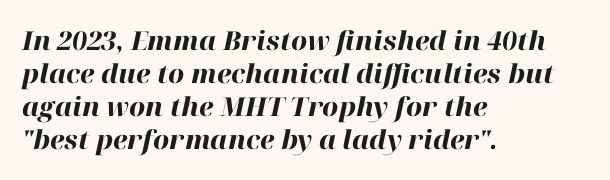
The image shows 26 px bold type, italic (leaning right); set left-aligned, normal line spacing (1.27x), normal letter spacing, not underlined.
